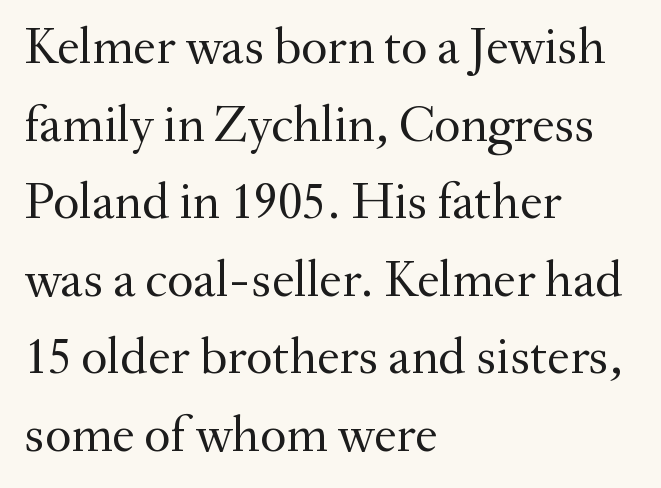
{"serif": "yes", "italic": "no", "bold": "no", "weight": "regular", "width": "normal", "stroke_contrast": "medium", "x_height": "small", "monospaced": "no", "underline": "no", "align": "left", "line_spacing": "normal", "line_spacing_ratio": 1.52, "letter_spacing": "normal", "letter_spacing_em": 0.0, "glyph_px": 51}
